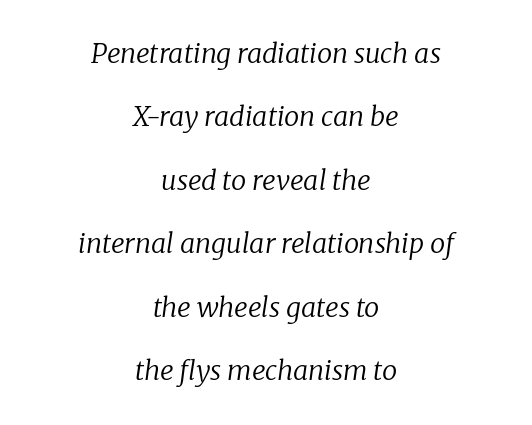
Q: Is the text bold? A: No.
Q: Is the text italic (slanted)? A: Yes, it leans right by about 8 degrees.
Q: Is the text underlined? A: No.
Q: How is the paragraph aligned? A: Centered.
Q: Is the spacing between letters normal or unusually wide? A: Normal.
Q: Is the spacing between lines tight, normal or loose? A: Loose.
